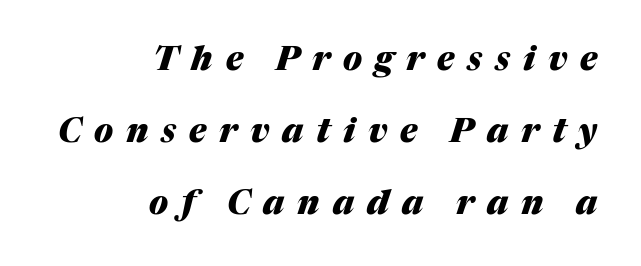
A typesetter would call this leading open, well beyond the default. Unmarked baselines from the first word to the last. This is oblique type, the kind used for emphasis or titles. What stands out about the letter spacing? Its width — letters are far apart.
